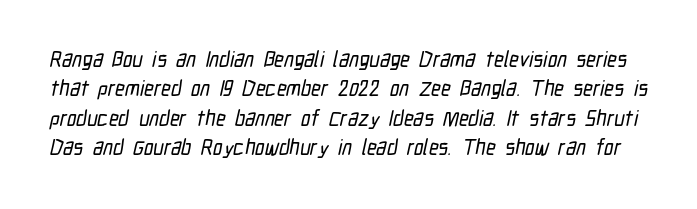
Honestly, there is no underline to notice here at all. Observe the ordinary spacing: letters are neighbours, not strangers. This sample keeps an unexceptional amount of space between lines.
